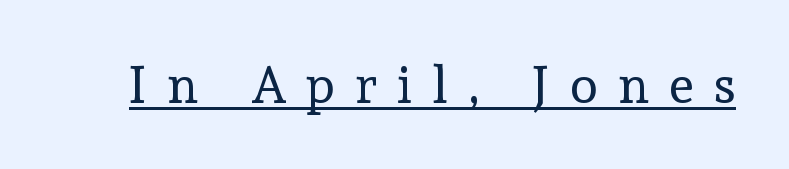
Q: Is the text bold? A: No.
Q: Is the text italic (slanted)? A: No, it is upright.
Q: Is the typeface a serif or a sans-serif typeface? A: Serif.
Q: Is the text underlined? A: Yes.
Q: Is the spacing between letters normal or unusually wide? A: Unusually wide.
Q: Width (condensed, normal, or wide)? A: Normal.
Q: x-height? A: Medium.
Q: Monospaced? A: No.
